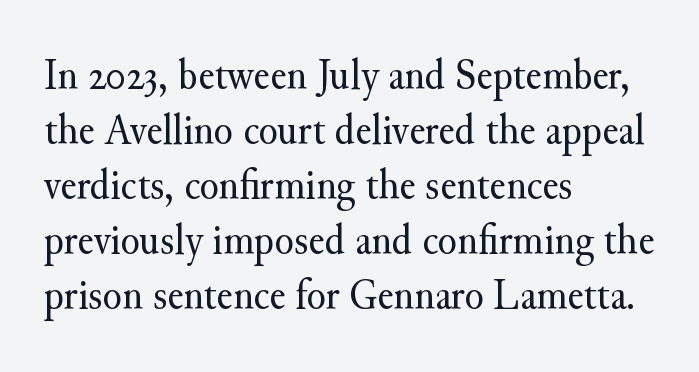
{"serif": "yes", "italic": "no", "bold": "no", "weight": "regular", "width": "normal", "stroke_contrast": "medium", "x_height": "small", "monospaced": "no", "underline": "no", "align": "left", "line_spacing": "normal", "line_spacing_ratio": 1.25, "letter_spacing": "normal", "letter_spacing_em": 0.0, "glyph_px": 44}
